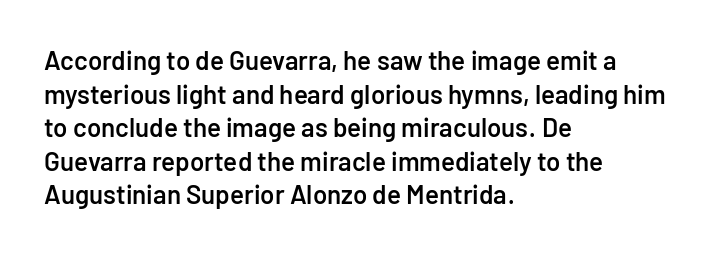
Each row of text sits above clean, open space. Notice how the passage keeps a crisp vertical edge on the left only. These lines keep a tight, regular rhythm from letter to letter. The strokes are fattened partway — semibold, not bold. Regarding leading, the lines here are spaced in the standard way. Upright lettering throughout.
